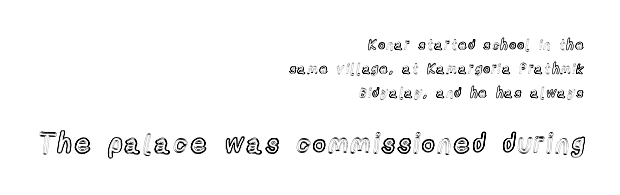
Q: Is the text italic (slanted)? A: Yes.
Q: Is the text underlined? A: No.
Q: How is the paragraph aligned? A: Right-aligned.
Q: Is the spacing between lines tight, normal or loose? A: Normal.
Q: Which block of text is set in a larger size, the first (top) or the second (bottom)? A: The second (bottom) one.
